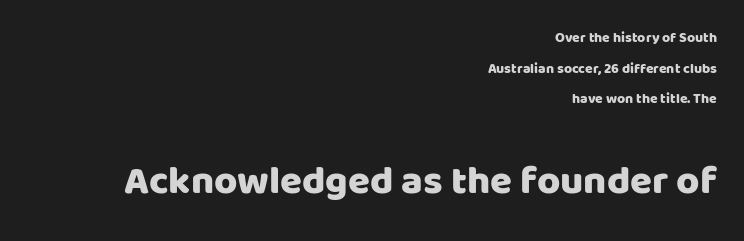
{"serif": "no", "italic": "no", "width": "normal", "stroke_contrast": "low", "x_height": "large", "monospaced": "no", "underline": "no", "align": "right", "line_spacing": "loose", "line_spacing_ratio": 2.19, "letter_spacing": "normal", "letter_spacing_em": 0.0, "larger_block": "second", "size_ratio": 2.86, "glyph_px": 40}
